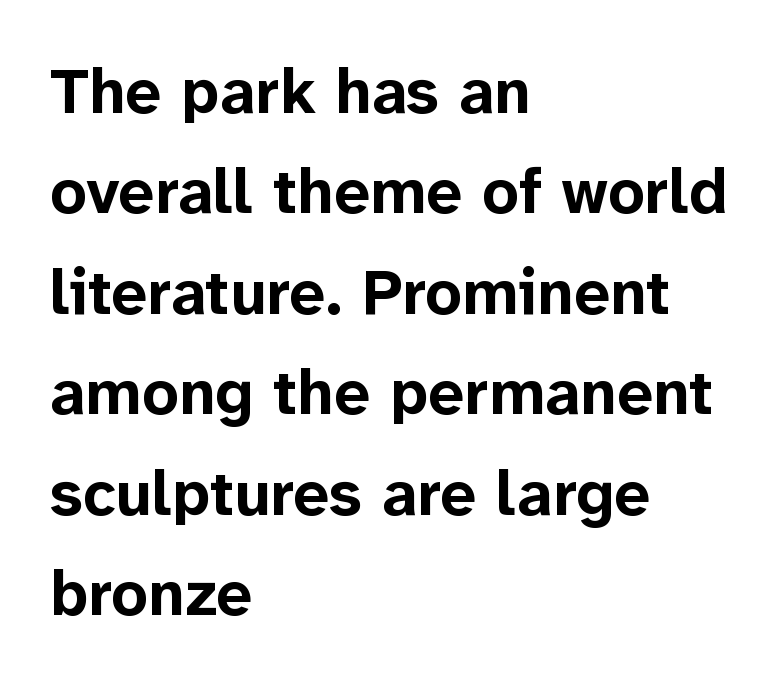
{"serif": "no", "italic": "no", "bold": "yes", "weight": "bold", "width": "normal", "stroke_contrast": "low", "x_height": "medium", "monospaced": "no", "underline": "no", "align": "left", "line_spacing": "normal", "line_spacing_ratio": 1.57, "letter_spacing": "normal", "letter_spacing_em": 0.0, "glyph_px": 64}
